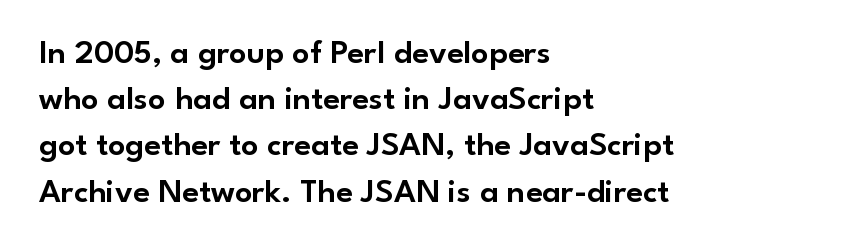
{"serif": "no", "italic": "no", "width": "normal", "stroke_contrast": "low", "x_height": "small", "monospaced": "no", "underline": "no", "align": "left", "line_spacing": "normal", "line_spacing_ratio": 1.36, "letter_spacing": "normal", "letter_spacing_em": 0.0, "glyph_px": 34}
